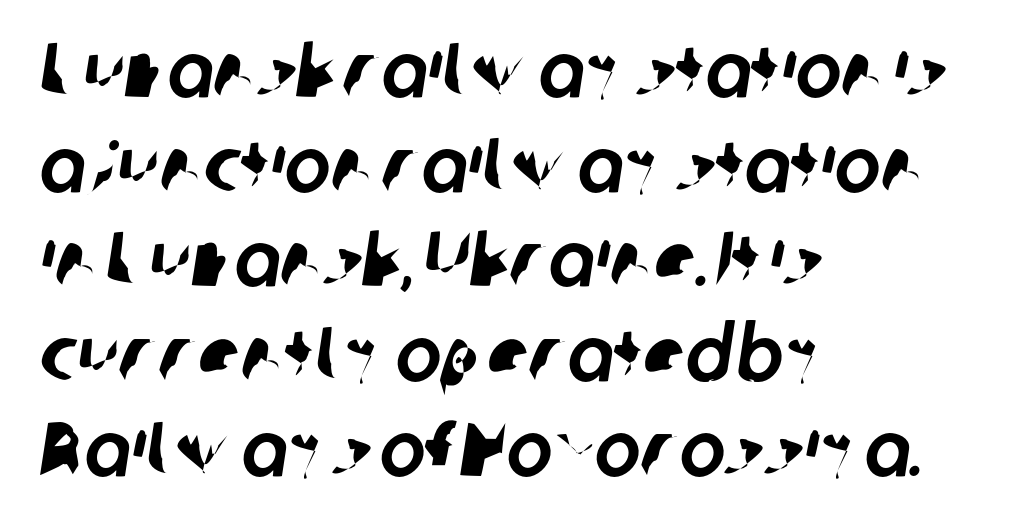
The gap between lines stays unmarked. This sample has the flowing, uneven cadence of proportional lettering. This rendering uses left alignment, leaving the right contour irregular. Font category for this specimen: sans-serif.
